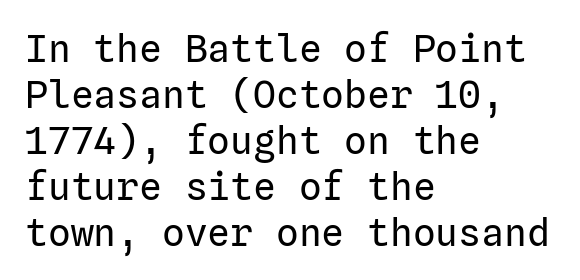
The face used here is rendered with its standard letterfit. Horizontal alignment here is leftward, the default for most running prose. The font sits on the lighter half of the weight spectrum, regular included. Ascenders rise straight up at ninety degrees. Check the space under the baseline: it is left empty. Does the type have serifs? No, each stem ends abruptly.
